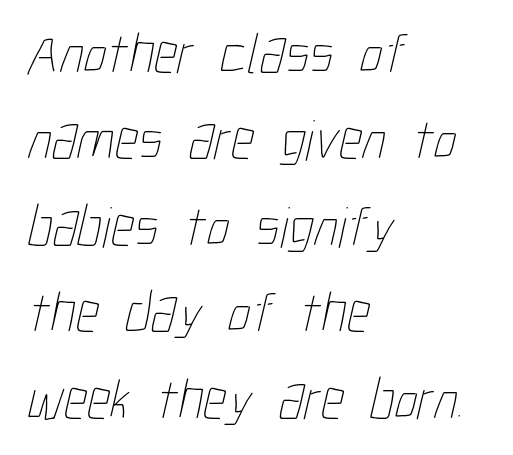
The image shows 58 px thin, condensed type; set left-aligned, normal line spacing (1.49x), normal letter spacing, not underlined; low stroke contrast and a medium x-height.
